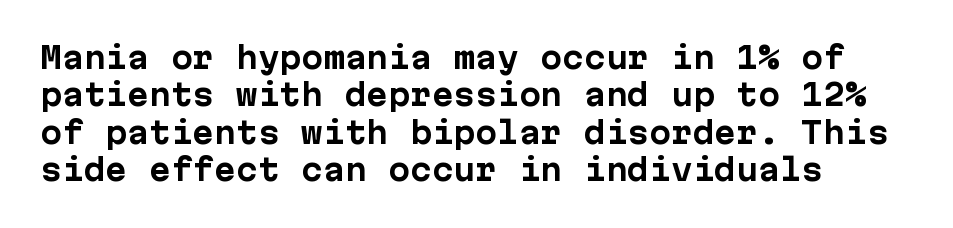
Q: Is the text bold? A: Yes.
Q: Is the text italic (slanted)? A: No, it is upright.
Q: Is the typeface a serif or a sans-serif typeface? A: Sans-serif.
Q: Is the text underlined? A: No.
Q: How is the paragraph aligned? A: Left-aligned.
Q: Is the spacing between letters normal or unusually wide? A: Normal.
Q: Is the spacing between lines tight, normal or loose? A: Normal.
Q: Width (condensed, normal, or wide)? A: Normal.
Q: Stroke contrast? A: Low.
Q: x-height? A: Medium.
Q: Monospaced? A: Yes.
